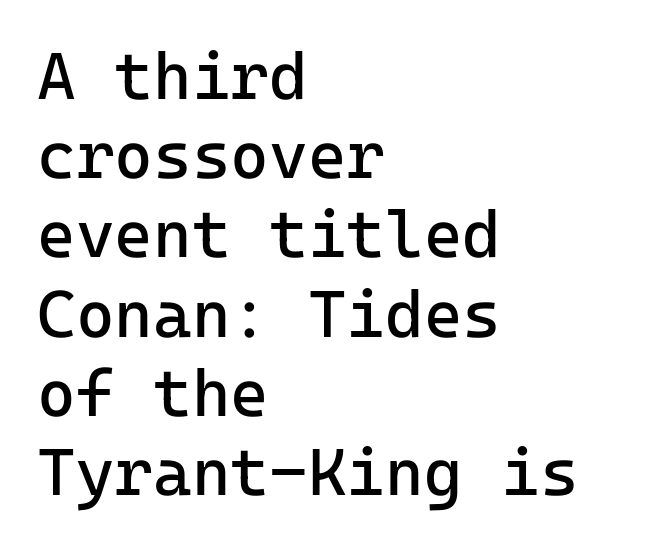
Characters remain perfectly vertical along every line. The rendering uses typewriter-style spacing with identical character cells. Letters rest on an invisible, unmarked baseline. Students, note that the glyphs here touch the page at normal intervals. Are there feet on the stems? There aren't — it's a sans.
